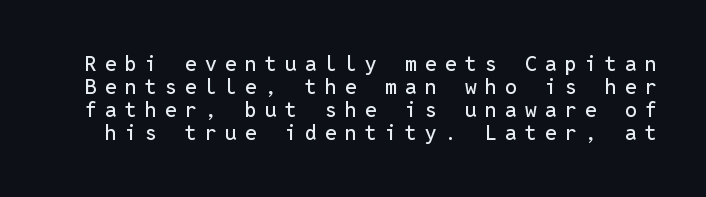
{"italic": "no", "underline": "no", "line_spacing": "tight", "line_spacing_ratio": 1.1, "letter_spacing": "wide", "letter_spacing_em": 0.39, "glyph_px": 21}
